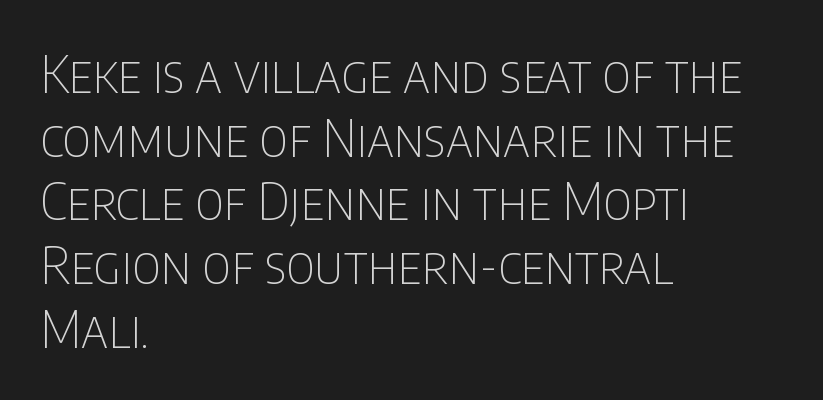
Each letter keeps its own natural width here, so spacing adapts to shape. The rendering shows plain stroke endings on the letterforms — a sans-serif design. Honestly, the row spacing looks completely unremarkable. Summary of weight: not heavy and not bold.
